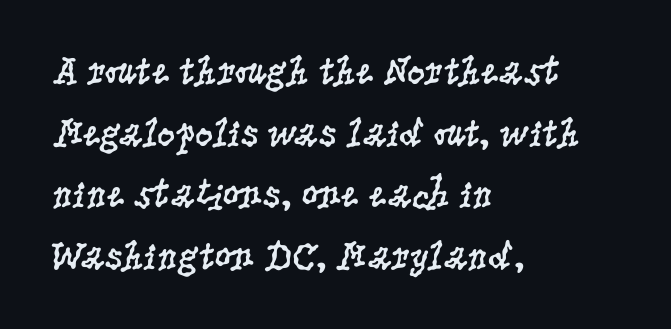
The text was rendered using a seriffed face with decorative stroke endings. The paragraph has a hard left edge and a soft right edge. These lines sit exactly where default settings would place them. These lines are rendered in a variable-pitch font. Is the stroke heavy? The answer is a plain regular-or-lighter.
